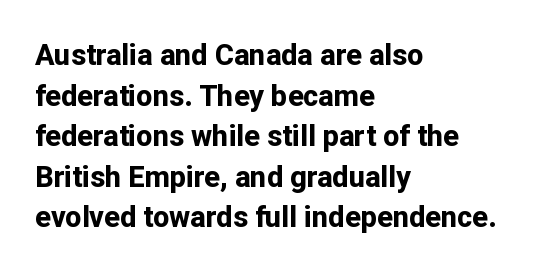
The image shows 29 px bold sans-serif type, upright; set left-aligned, normal line spacing (1.4x), normal letter spacing, not underlined; low stroke contrast and a medium x-height.
